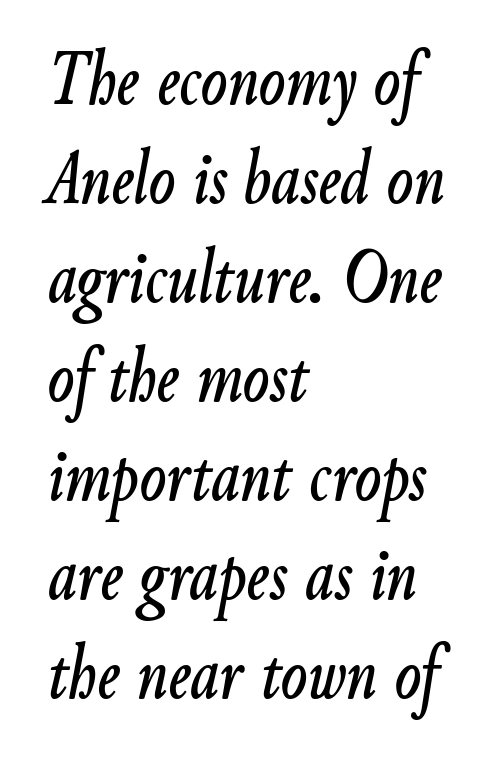
{"italic": "yes", "lean": "right", "slant_degrees": 9, "width": "condensed", "stroke_contrast": "low", "x_height": "small", "monospaced": "no", "underline": "no", "align": "left", "line_spacing": "normal", "line_spacing_ratio": 1.27, "letter_spacing": "normal", "letter_spacing_em": 0.0, "glyph_px": 78}
